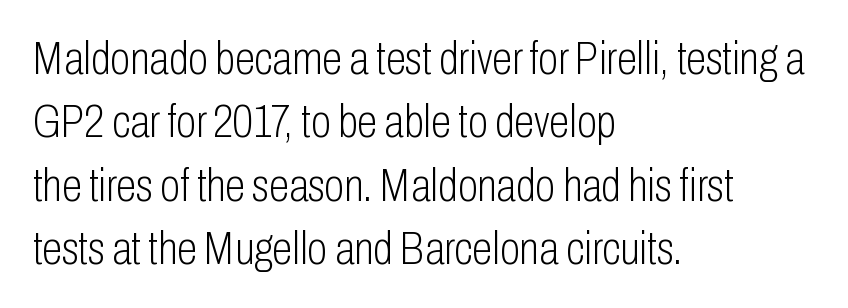
Q: Is the text bold? A: No.
Q: Is the text italic (slanted)? A: No, it is upright.
Q: Is the typeface a serif or a sans-serif typeface? A: Sans-serif.
Q: Is the text underlined? A: No.
Q: How is the paragraph aligned? A: Left-aligned.
Q: Is the spacing between letters normal or unusually wide? A: Normal.
Q: Is the spacing between lines tight, normal or loose? A: Normal.
Q: Width (condensed, normal, or wide)? A: Condensed.
Q: Stroke contrast? A: Low.
Q: x-height? A: Medium.
Q: Monospaced? A: No.
